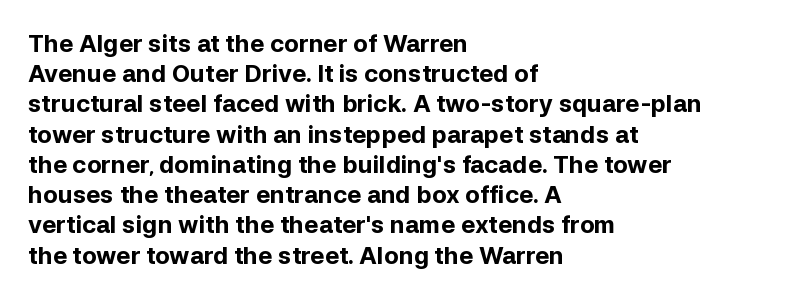
Q: Is the text bold? A: Yes.
Q: Is the text italic (slanted)? A: No, it is upright.
Q: Is the text underlined? A: No.
Q: How is the paragraph aligned? A: Left-aligned.
Q: Is the spacing between letters normal or unusually wide? A: Normal.
Q: Is the spacing between lines tight, normal or loose? A: Normal.
